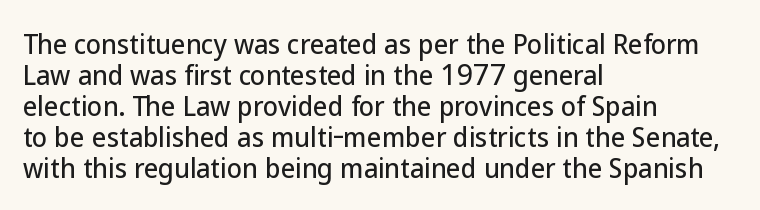
Q: Is the text italic (slanted)? A: No, it is upright.
Q: Is the text underlined? A: No.
Q: How is the paragraph aligned? A: Left-aligned.
Q: Is the spacing between letters normal or unusually wide? A: Normal.
